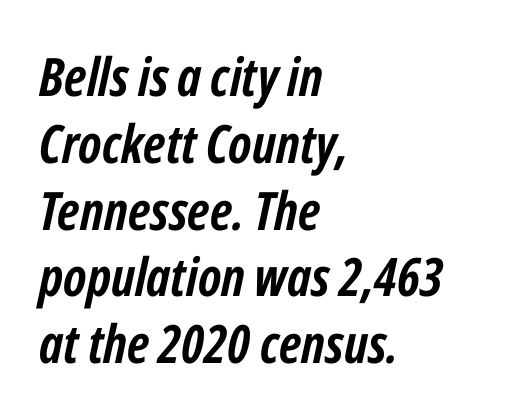
The image shows 53 px semibold, condensed type, italic (leaning right); set left-aligned, normal line spacing (1.26x), normal letter spacing, not underlined; low stroke contrast and a medium x-height.
